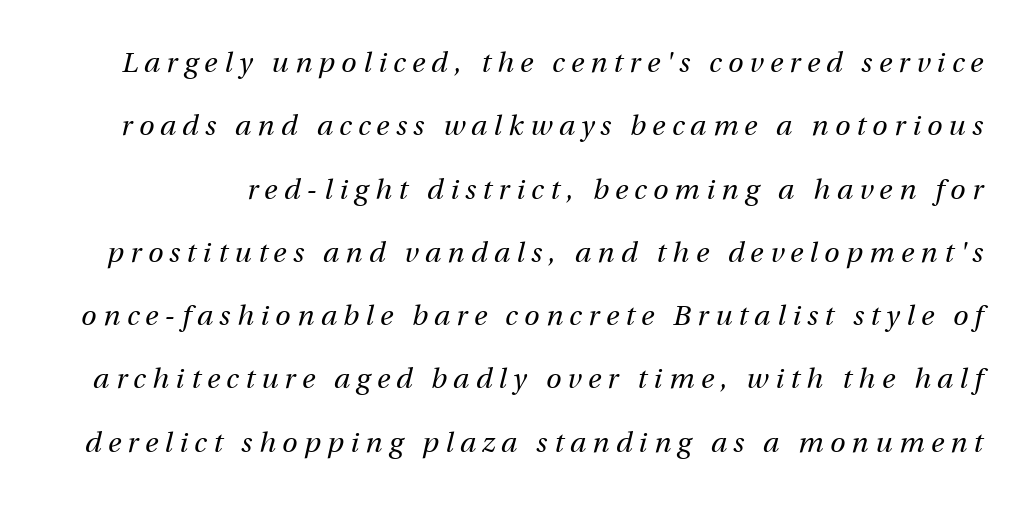
Q: Is the text bold? A: No.
Q: Is the text italic (slanted)? A: Yes, it leans right by about 13 degrees.
Q: Is the text underlined? A: No.
Q: Is the spacing between letters normal or unusually wide? A: Unusually wide.
Q: Is the spacing between lines tight, normal or loose? A: Loose.
Q: Width (condensed, normal, or wide)? A: Normal.
Q: Stroke contrast? A: Medium.
Q: x-height? A: Medium.
Q: Monospaced? A: No.
